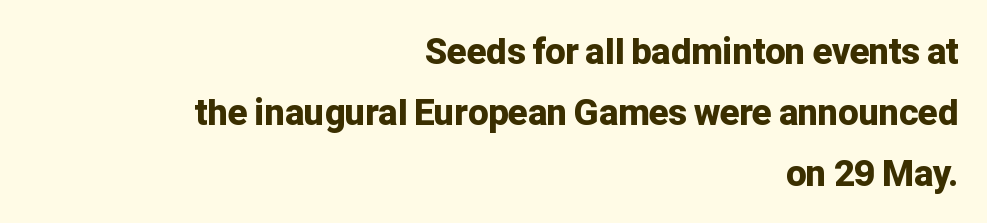
Q: Is the text bold? A: Yes.
Q: Is the text italic (slanted)? A: No, it is upright.
Q: Is the typeface a serif or a sans-serif typeface? A: Sans-serif.
Q: Is the text underlined? A: No.
Q: How is the paragraph aligned? A: Right-aligned.
Q: Is the spacing between letters normal or unusually wide? A: Normal.
Q: Is the spacing between lines tight, normal or loose? A: Normal.
Q: Width (condensed, normal, or wide)? A: Normal.
Q: Stroke contrast? A: Low.
Q: x-height? A: Medium.
Q: Monospaced? A: No.
